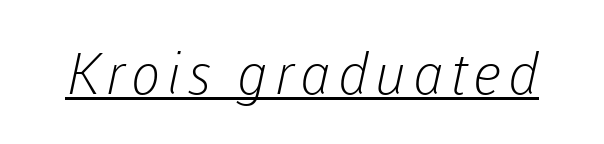
Note the varied advance widths — an 'i' is clearly narrower than an 'm'. The face used here is a sans, in the tradition of grotesques and geometrics. Decoration check: the copy is underlined. A light-to-regular cut is what we see here.
